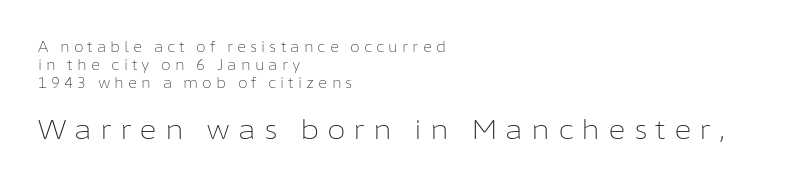
The image shows 27 px text type, upright; set left-aligned, normal line spacing (1.27x), unusually wide letter spacing (+0.29 em), not underlined; the second (bottom) block is 1.93x larger.
